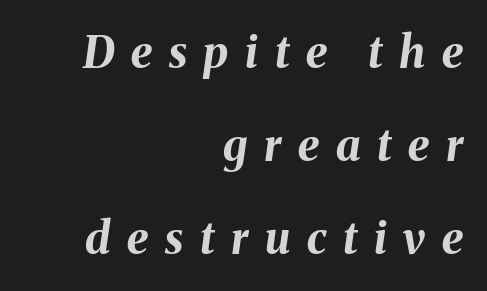
Q: Is the text bold? A: Yes.
Q: Is the text italic (slanted)? A: Yes, it leans right by about 8 degrees.
Q: Is the text underlined? A: No.
Q: How is the paragraph aligned? A: Right-aligned.
Q: Is the spacing between letters normal or unusually wide? A: Unusually wide.
Q: Is the spacing between lines tight, normal or loose? A: Loose.
Q: Width (condensed, normal, or wide)? A: Normal.
Q: Stroke contrast? A: Medium.
Q: x-height? A: Medium.
Q: Monospaced? A: No.
